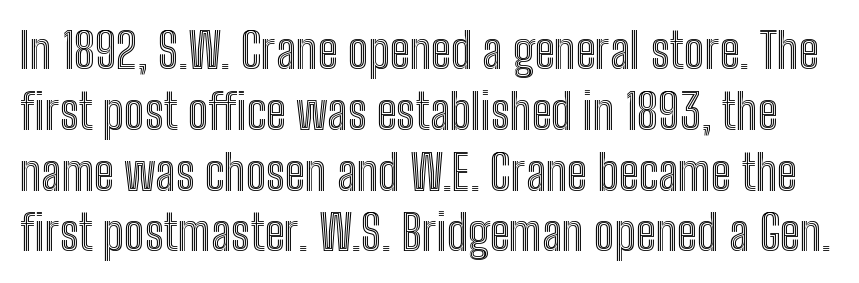
The image shows 49 px condensed type, upright; set line spacing 1.24x, normal letter spacing, not underlined; a medium x-height.
